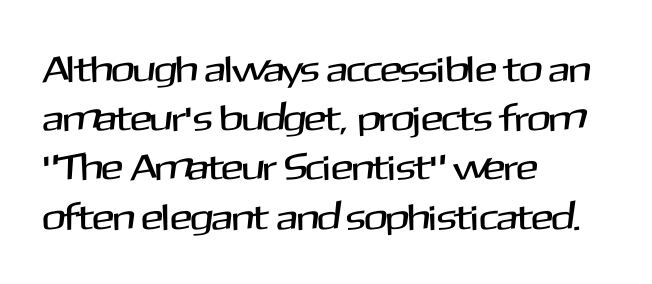
Q: Is the text italic (slanted)? A: No, it is upright.
Q: Is the typeface a serif or a sans-serif typeface? A: Sans-serif.
Q: Is the text underlined? A: No.
Q: How is the paragraph aligned? A: Left-aligned.
Q: Is the spacing between letters normal or unusually wide? A: Normal.
Q: Is the spacing between lines tight, normal or loose? A: Normal.
Q: Width (condensed, normal, or wide)? A: Normal.
Q: Stroke contrast? A: Medium.
Q: x-height? A: Medium.
Q: Monospaced? A: No.
